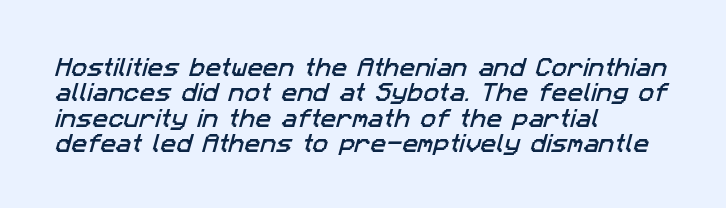
{"underline": "no", "align": "left", "line_spacing_ratio": 1.21, "letter_spacing": "normal", "letter_spacing_em": 0.0, "glyph_px": 21}
